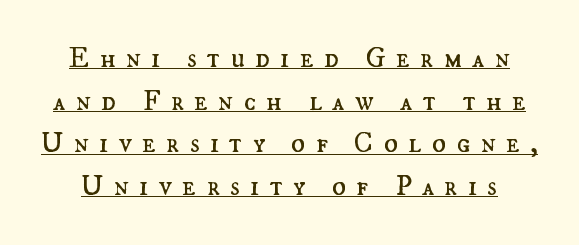
Posture: straight, roman, zero tilt. Underlining? Definitely there. The cut favours lightness, reaching ordinary text weight at its darkest. Normally led — the rows are evenly, conventionally spaced.
